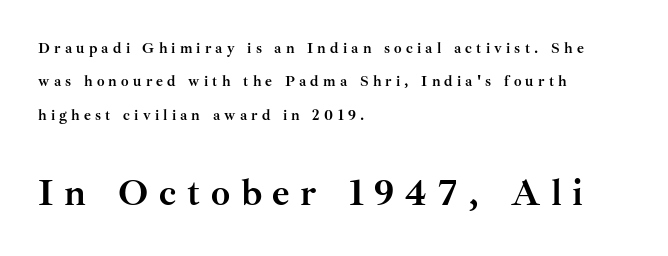
Q: Is the text bold? A: Yes.
Q: Is the text italic (slanted)? A: No, it is upright.
Q: Is the typeface a serif or a sans-serif typeface? A: Serif.
Q: Is the text underlined? A: No.
Q: How is the paragraph aligned? A: Left-aligned.
Q: Is the spacing between letters normal or unusually wide? A: Unusually wide.
Q: Is the spacing between lines tight, normal or loose? A: Loose.
Q: Which block of text is set in a larger size, the first (top) or the second (bottom)? A: The second (bottom) one.
Q: Width (condensed, normal, or wide)? A: Normal.
Q: Stroke contrast? A: Medium.
Q: x-height? A: Small.
Q: Monospaced? A: No.
